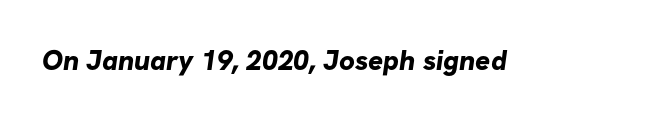
The letters sit at their default tracking, neither squeezed nor spread. The rendering uses a bold face; every stroke is thick and dark. Check the space under the baseline: it is left empty. The passage shown is typed in a proportional face where columns would drift. The designer went with a sans here, leaving each stem footless.
